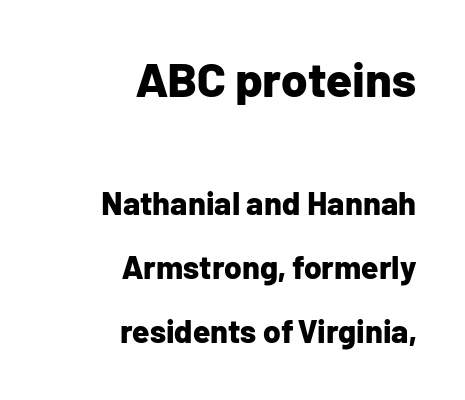
Every row of glyphs terminates at an identical x-position on the right. Whoever set this chose breathing room over compactness in the vertical rhythm. Posture: vertical. The characters display no serif detailing; their extremities are plain.
